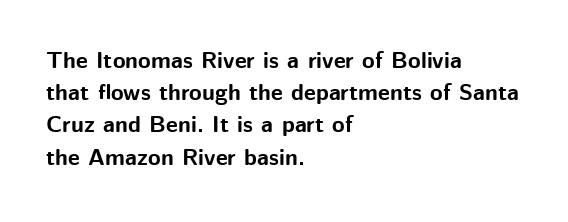
The image shows 23 px bold type, upright; set left-aligned, normal line spacing (1.4x), normal letter spacing, not underlined.
